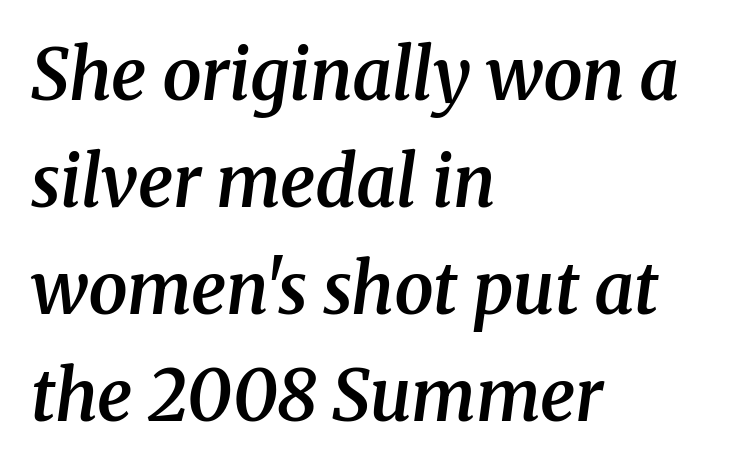
Q: Is the text bold? A: Semi-bold.
Q: Is the text italic (slanted)? A: Yes, it leans right by about 8 degrees.
Q: Is the typeface a serif or a sans-serif typeface? A: Serif.
Q: Is the text underlined? A: No.
Q: How is the paragraph aligned? A: Left-aligned.
Q: Is the spacing between letters normal or unusually wide? A: Normal.
Q: Is the spacing between lines tight, normal or loose? A: Normal.
Q: Width (condensed, normal, or wide)? A: Normal.
Q: Stroke contrast? A: Medium.
Q: x-height? A: Medium.
Q: Monospaced? A: No.
